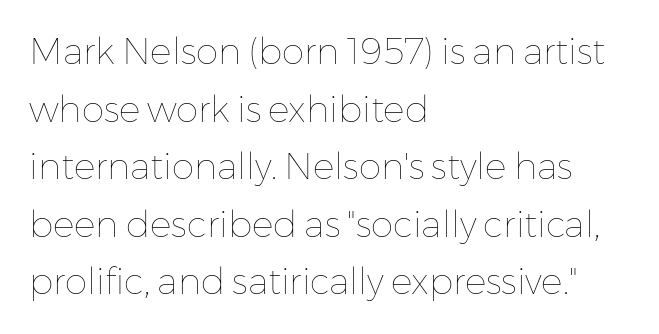
{"italic": "no", "bold": "no", "weight": "thin", "width": "normal", "stroke_contrast": "low", "x_height": "medium", "monospaced": "no", "underline": "no", "align": "left", "line_spacing": "normal", "line_spacing_ratio": 1.6, "letter_spacing": "normal", "letter_spacing_em": 0.0, "glyph_px": 36}
